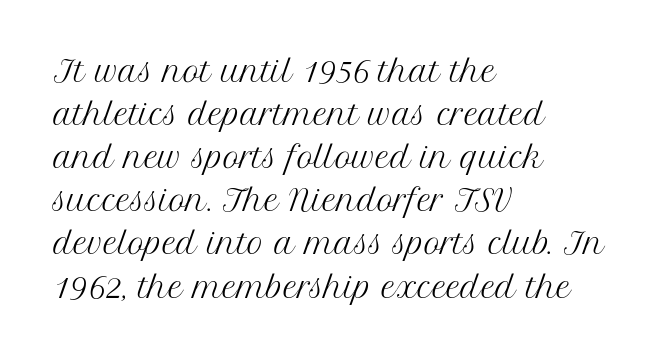
Q: Is the text bold? A: No.
Q: Is the text italic (slanted)? A: Yes.
Q: Is the text underlined? A: No.
Q: How is the paragraph aligned? A: Left-aligned.
Q: Is the spacing between letters normal or unusually wide? A: Normal.
Q: Is the spacing between lines tight, normal or loose? A: Normal.
Q: Width (condensed, normal, or wide)? A: Normal.
Q: Stroke contrast? A: Medium.
Q: x-height? A: Medium.
Q: Monospaced? A: No.
